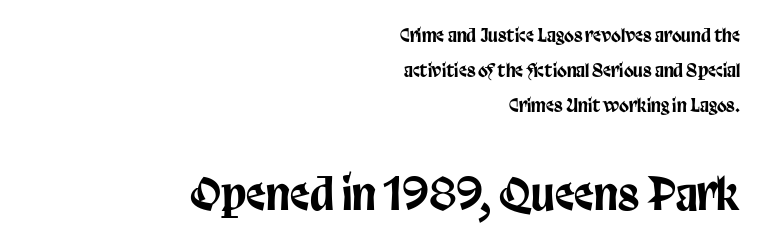
The axis of the letterforms is exactly vertical. The lower block of text is set noticeably larger than the block above it. Bare-footed words on every line. Honestly, the letter spacing is just normal — you wouldn't notice it. Where is the straight margin? On the right. Are there feet on the stems? There aren't — it's a sans.
